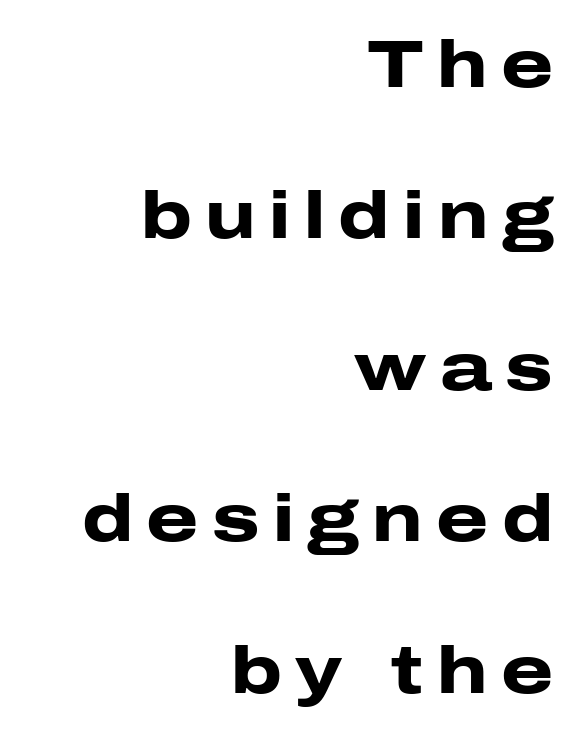
Q: Is the text bold? A: Yes.
Q: Is the text italic (slanted)? A: No, it is upright.
Q: Is the typeface a serif or a sans-serif typeface? A: Sans-serif.
Q: Is the text underlined? A: No.
Q: How is the paragraph aligned? A: Right-aligned.
Q: Is the spacing between letters normal or unusually wide? A: Unusually wide.
Q: Is the spacing between lines tight, normal or loose? A: Loose.
Q: Width (condensed, normal, or wide)? A: Wide.
Q: Stroke contrast? A: Low.
Q: x-height? A: Medium.
Q: Monospaced? A: No.
